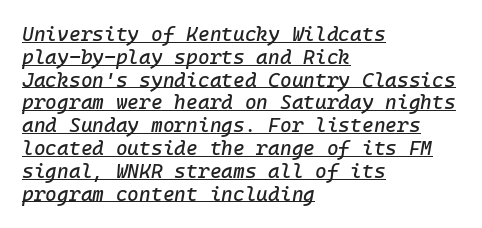
{"italic": "yes", "lean": "right", "slant_degrees": 10, "underline": "yes", "align": "left", "line_spacing": "tight", "line_spacing_ratio": 1.14, "letter_spacing": "normal", "letter_spacing_em": 0.0, "glyph_px": 20}
